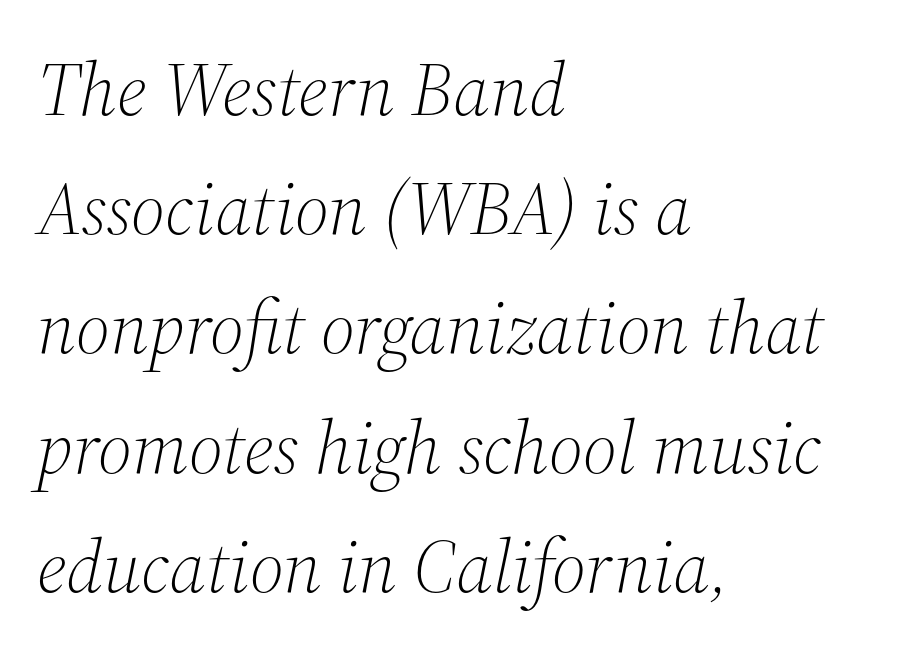
The letters look calm and open, with moderate or lighter stems. Normally led — the rows are evenly, conventionally spaced. Little horizontal feet cap the strokes, marking this as serif type. Line starts are locked; line ends wander.
